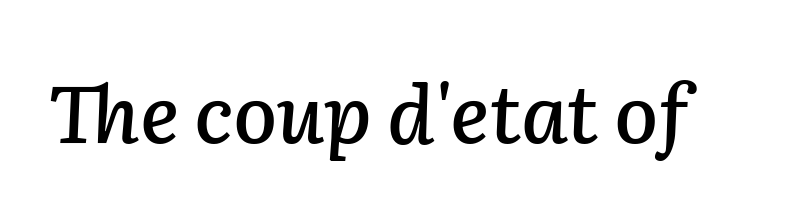
The image shows 80 px text type, italic (leaning right); set normal letter spacing, not underlined; low stroke contrast and a medium x-height.
